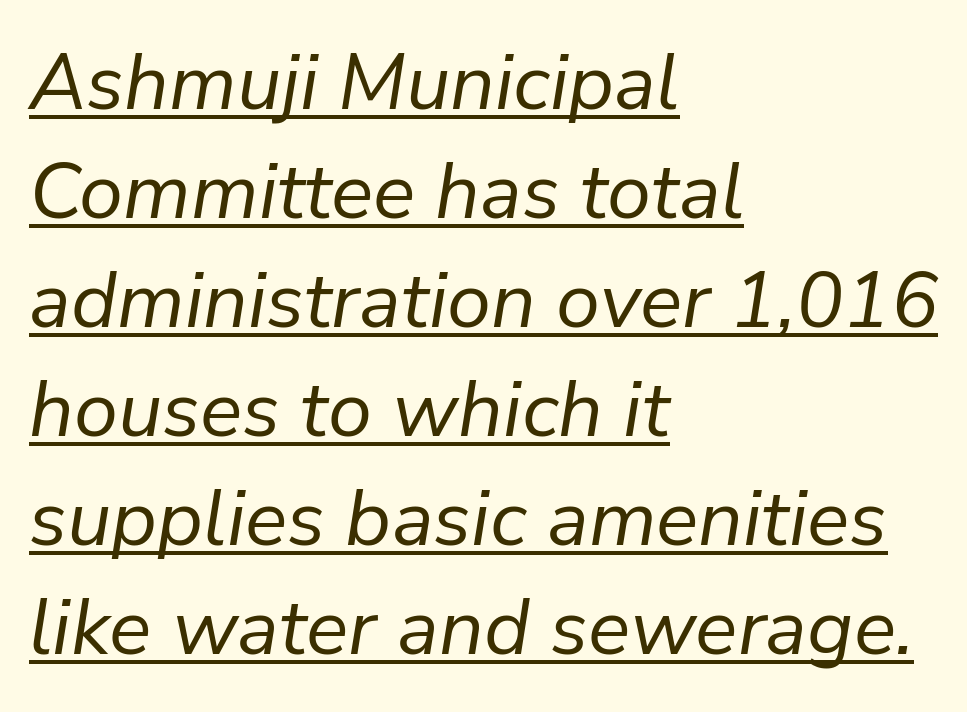
{"italic": "yes", "lean": "right", "slant_degrees": 9, "bold": "no", "weight": "regular", "width": "normal", "stroke_contrast": "low", "x_height": "medium", "monospaced": "no", "underline": "yes", "align": "left", "line_spacing": "normal", "line_spacing_ratio": 1.38, "letter_spacing": "normal", "letter_spacing_em": 0.0, "glyph_px": 79}
